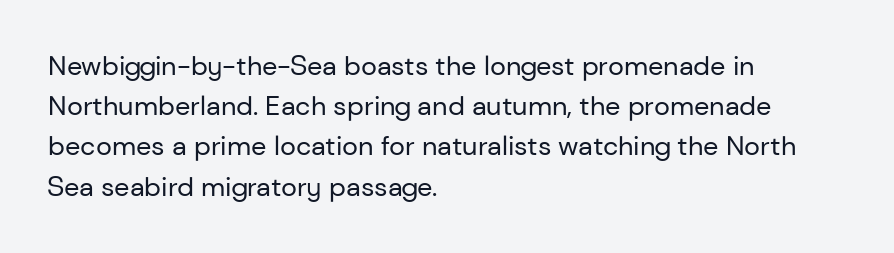
Q: Is the text bold? A: No.
Q: Is the text italic (slanted)? A: No, it is upright.
Q: Is the text underlined? A: No.
Q: How is the paragraph aligned? A: Left-aligned.
Q: Is the spacing between letters normal or unusually wide? A: Normal.
Q: Is the spacing between lines tight, normal or loose? A: Normal.
